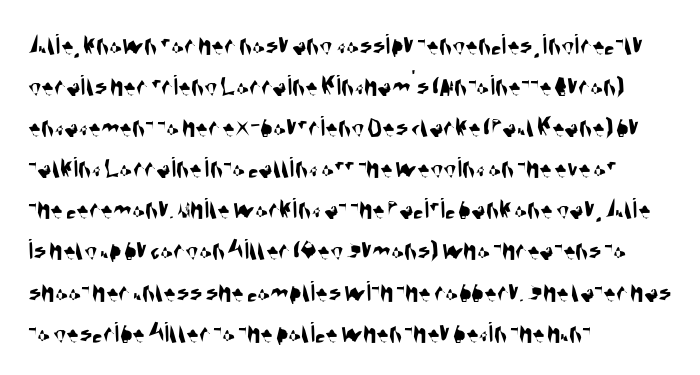
The image shows 30 px condensed sans-serif type; set left-aligned, normal line spacing (1.37x), normal letter spacing, not underlined; medium stroke contrast and a large x-height.
